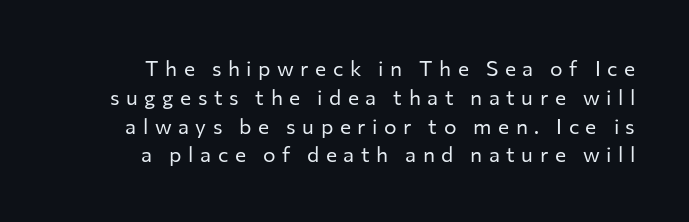
Q: Is the text bold? A: No.
Q: Is the text italic (slanted)? A: No, it is upright.
Q: Is the text underlined? A: No.
Q: How is the paragraph aligned? A: Right-aligned.
Q: Is the spacing between letters normal or unusually wide? A: Unusually wide.
Q: Is the spacing between lines tight, normal or loose? A: Normal.
